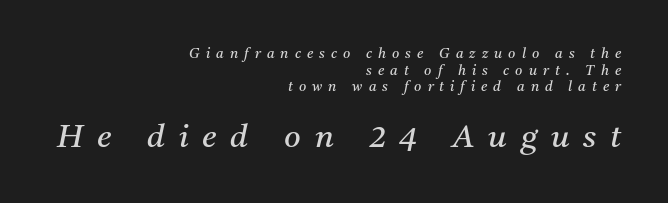
{"serif": "yes", "italic": "yes", "lean": "right", "slant_degrees": 11, "bold": "no", "weight": "regular", "width": "normal", "stroke_contrast": "medium", "x_height": "medium", "monospaced": "no", "underline": "no", "align": "right", "line_spacing_ratio": 1.18, "letter_spacing": "wide", "letter_spacing_em": 0.43, "larger_block": "second", "size_ratio": 2.29, "glyph_px": 32}
